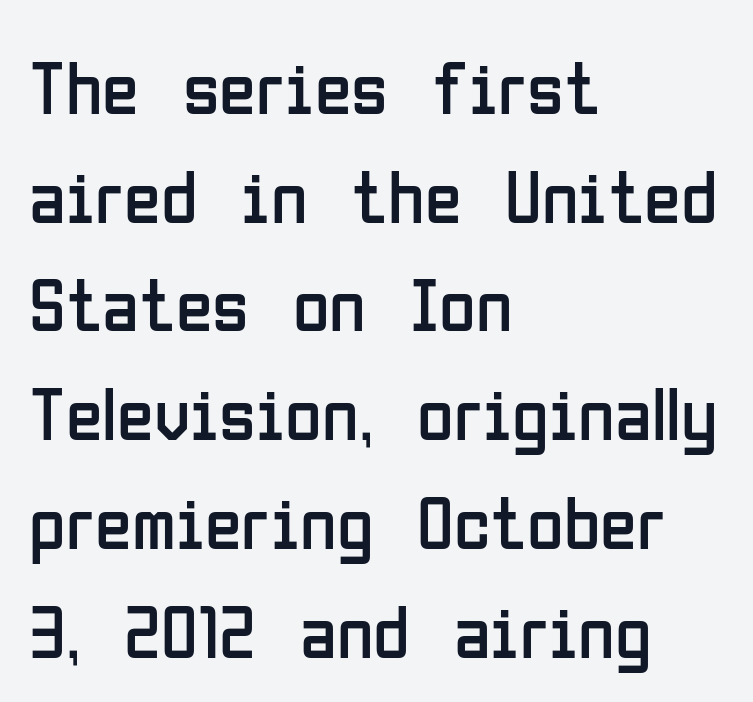
The image shows 75 px regular-weight, condensed sans-serif type, upright; set left-aligned, normal line spacing (1.45x), normal letter spacing, not underlined; low stroke contrast and a medium x-height.
